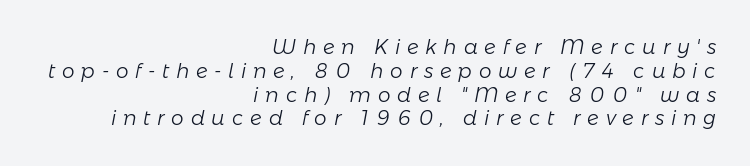
The image shows 20 px text type, italic (leaning right); set right-aligned, line spacing 1.19x, unusually wide letter spacing (+0.34 em), not underlined.
